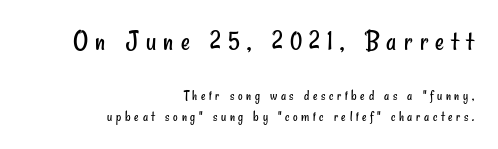
The image shows 28 px regular-weight, condensed sans-serif type; set right-aligned, normal line spacing (1.46x), unusually wide letter spacing (+0.26 em), not underlined; the first (top) block is 2.0x larger; low stroke contrast and a small x-height.
